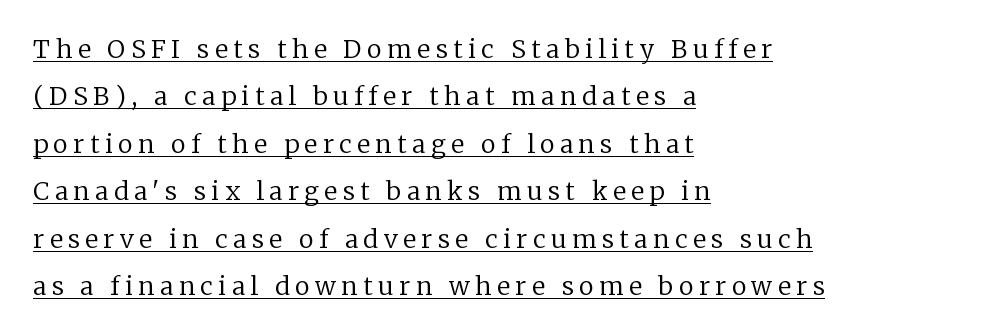
The tracking reads as deliberately expanded to a designer's eye. Check the space under the baseline: a stroke is drawn there. Does the leading feel generous? Absolutely, it's lavish. The specimen reads as upright at a glance.
